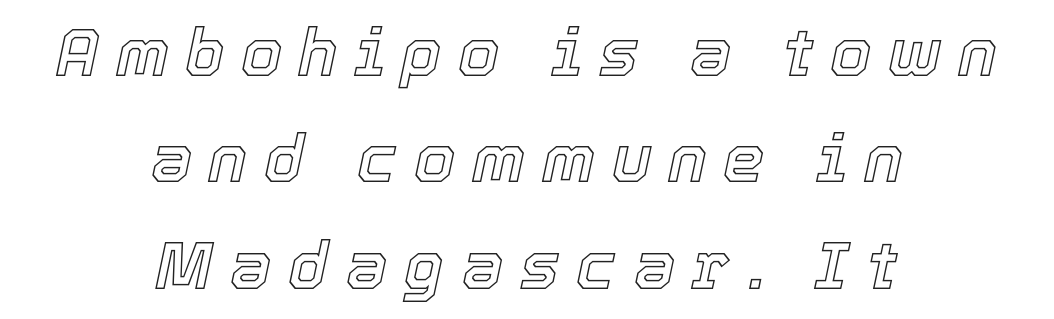
The lines sit at an ordinary, default distance from one another. The glyphs look as if they've been sheared to an angle. The string is rendered with underlining switched off. Is the letter spacing exaggerated? Yes — the characters are pushed far apart.
